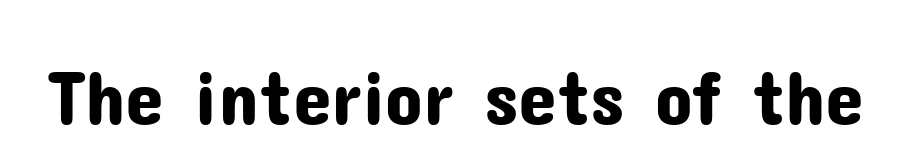
{"serif": "no", "italic": "no", "width": "normal", "stroke_contrast": "low", "x_height": "medium", "monospaced": "no", "underline": "no", "letter_spacing": "normal", "letter_spacing_em": 0.0, "glyph_px": 78}
